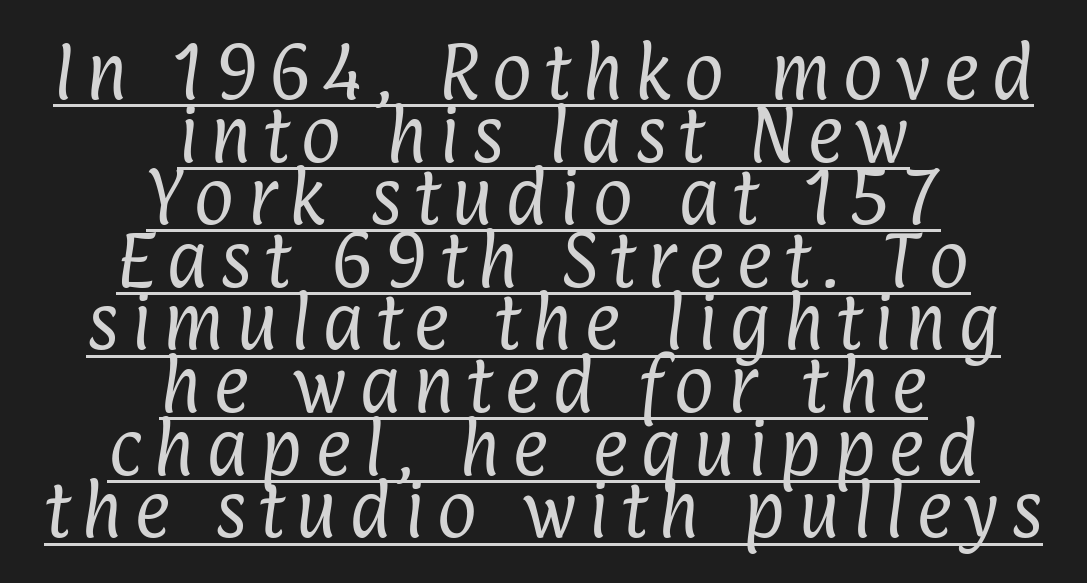
Each letter keeps its own natural width here, so spacing adapts to shape. The sample's only ornament is a line tracing under the words. This rendering employs a face without finishing strokes, i.e., a sans-serif. Compared with a flush-left layout, this one balances lines on the center instead.
